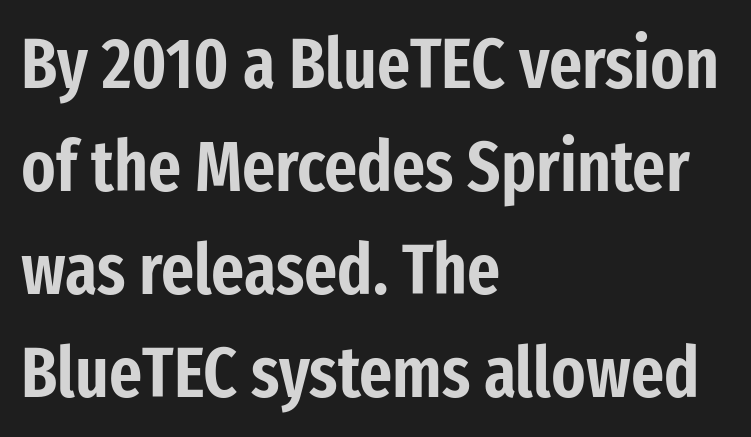
Q: Is the text italic (slanted)? A: No, it is upright.
Q: Is the typeface a serif or a sans-serif typeface? A: Sans-serif.
Q: Is the text underlined? A: No.
Q: How is the paragraph aligned? A: Left-aligned.
Q: Is the spacing between letters normal or unusually wide? A: Normal.
Q: Is the spacing between lines tight, normal or loose? A: Normal.
Q: Width (condensed, normal, or wide)? A: Condensed.
Q: Stroke contrast? A: Low.
Q: x-height? A: Medium.
Q: Monospaced? A: No.
